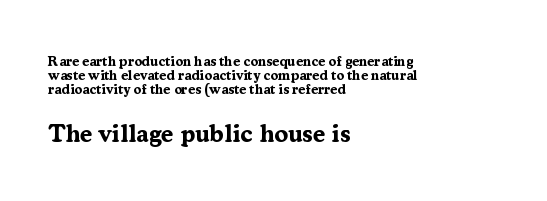
Q: Is the text bold? A: Yes.
Q: Is the text italic (slanted)? A: No, it is upright.
Q: Is the text underlined? A: No.
Q: How is the paragraph aligned? A: Left-aligned.
Q: Is the spacing between letters normal or unusually wide? A: Normal.
Q: Is the spacing between lines tight, normal or loose? A: Tight.
Q: Which block of text is set in a larger size, the first (top) or the second (bottom)? A: The second (bottom) one.
